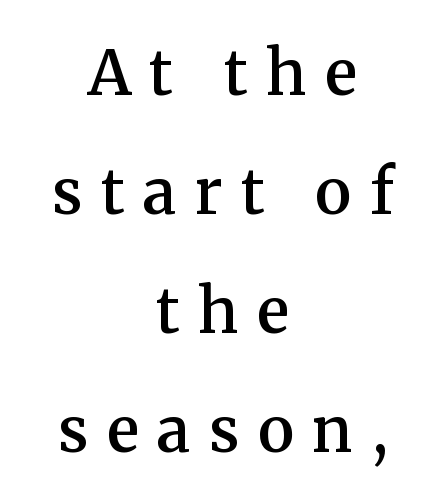
The image shows 62 px semibold serif type, upright; set centered, loose line spacing (1.92x), unusually wide letter spacing (+0.3 em), not underlined; medium stroke contrast and a medium x-height.
